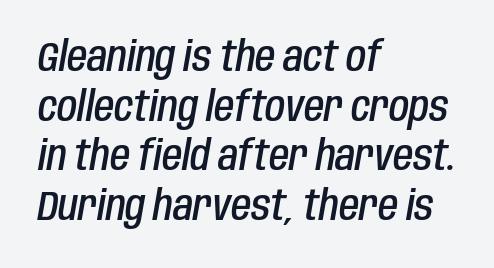
Q: Is the text bold? A: Semi-bold.
Q: Is the text italic (slanted)? A: Yes, it leans right by about 10 degrees.
Q: Is the text underlined? A: No.
Q: How is the paragraph aligned? A: Left-aligned.
Q: Is the spacing between letters normal or unusually wide? A: Normal.
Q: Width (condensed, normal, or wide)? A: Condensed.
Q: Stroke contrast? A: Low.
Q: x-height? A: Large.
Q: Monospaced? A: No.
